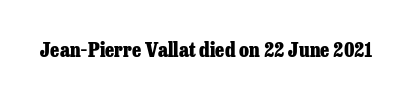
The image shows 20 px bold type, upright; set normal letter spacing, not underlined.
